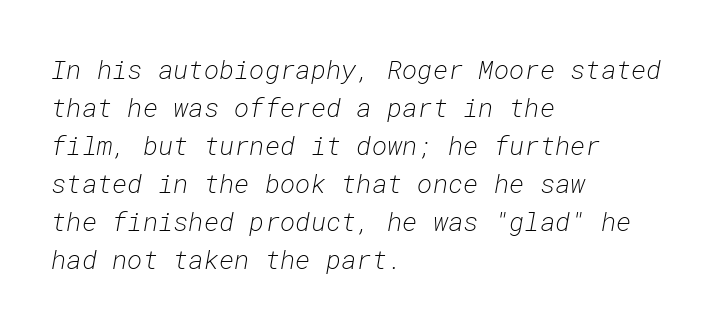
The image shows 26 px text type, italic (leaning right); set left-aligned, normal line spacing (1.46x), normal letter spacing, not underlined.
